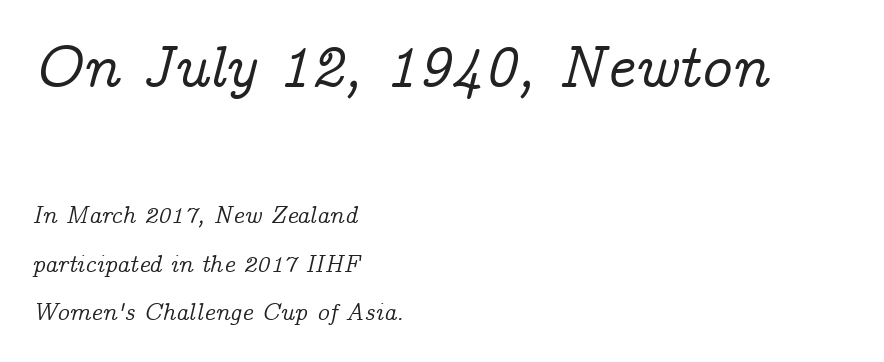
Two sizes are in play, and the larger belongs to the first block. Beneath every word, the page is bare. Notice how the stems are inclined rather than vertical — that's the hallmark of italics. Note: serifs present on the glyphs. This block would shrink considerably if given ordinary leading; it's expanded now. Varying glyph widths throughout — classic text-font behaviour.
